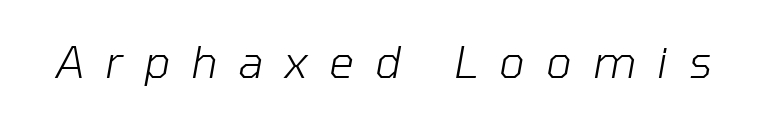
Q: Is the text bold? A: No.
Q: Is the text italic (slanted)? A: Yes, it leans right by about 10 degrees.
Q: Is the text underlined? A: No.
Q: Is the spacing between letters normal or unusually wide? A: Unusually wide.
Q: Width (condensed, normal, or wide)? A: Normal.
Q: Stroke contrast? A: Low.
Q: x-height? A: Medium.
Q: Monospaced? A: No.
